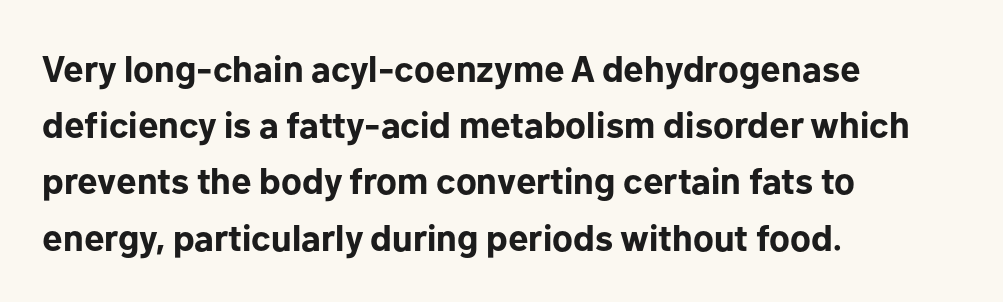
{"serif": "no", "italic": "no", "bold": "yes", "weight": "bold", "width": "normal", "stroke_contrast": "low", "x_height": "medium", "monospaced": "no", "underline": "no", "align": "left", "line_spacing": "normal", "line_spacing_ratio": 1.52, "letter_spacing": "normal", "letter_spacing_em": 0.0, "glyph_px": 37}
